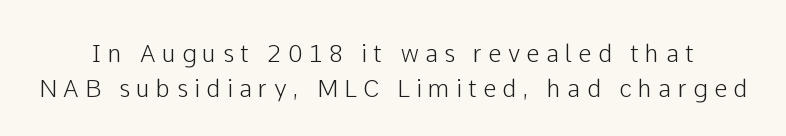
{"italic": "no", "underline": "no", "line_spacing": "normal", "line_spacing_ratio": 1.44, "letter_spacing": "wide", "letter_spacing_em": 0.26, "glyph_px": 24}
